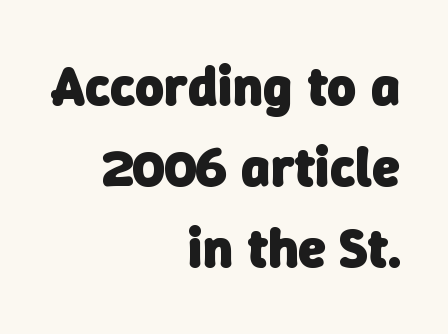
The typeface chosen for these lines omits serifs. The area under the type is left untouched. The rag falls on the left side of this text block. A typesetter would call this proportional, since set widths differ per character. Each new line begins a customary step beneath the previous one.
